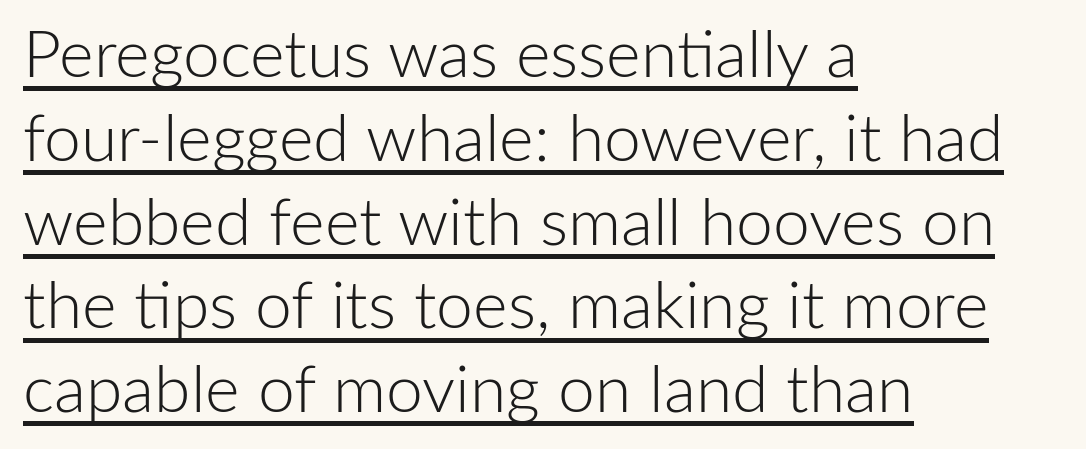
{"serif": "no", "italic": "no", "bold": "no", "weight": "light", "width": "normal", "stroke_contrast": "low", "x_height": "medium", "monospaced": "no", "underline": "yes", "align": "left", "line_spacing": "normal", "line_spacing_ratio": 1.27, "letter_spacing": "normal", "letter_spacing_em": 0.0, "glyph_px": 66}
